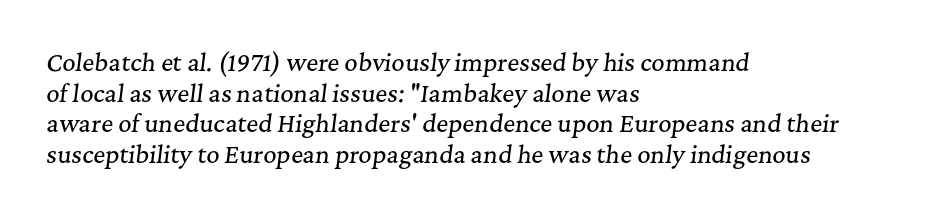
An italicized treatment has been applied to the whole sample. The zone under the glyphs is completely vacant. A typesetter would call this leading conventional body-copy spacing. Does extra space separate the letters? No, they use regular spacing. The passage is arranged the way most books set body copy — flush left.
